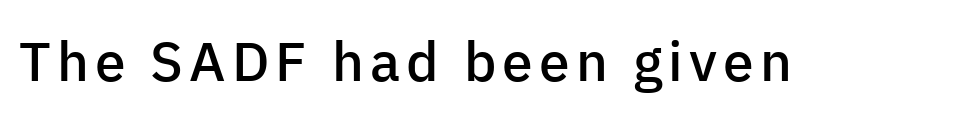
The image shows 55 px semibold sans-serif type, upright; set not underlined; low stroke contrast and a medium x-height.
